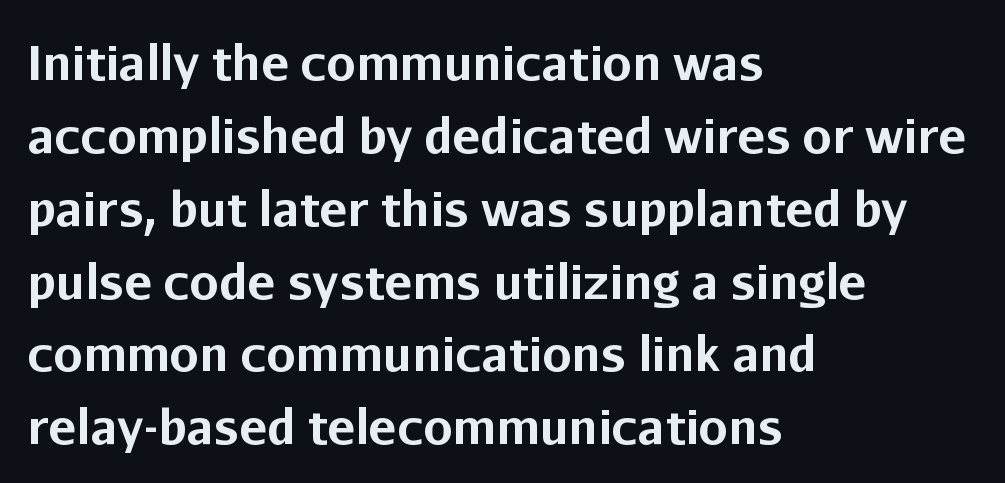
{"serif": "no", "italic": "no", "bold": "yes", "weight": "bold", "width": "normal", "stroke_contrast": "low", "x_height": "medium", "monospaced": "no", "underline": "no", "align": "left", "line_spacing": "normal", "line_spacing_ratio": 1.55, "letter_spacing": "normal", "letter_spacing_em": 0.0, "glyph_px": 47}
